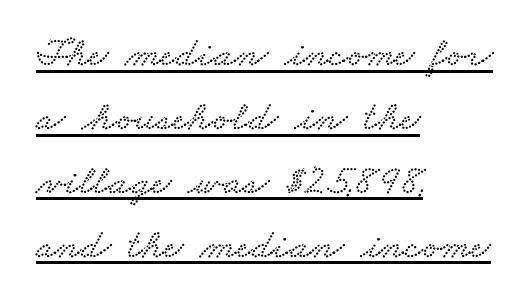
The image shows 42 px wide serif type; set left-aligned, normal line spacing (1.52x), normal letter spacing, underlined; low stroke contrast and a small x-height.
